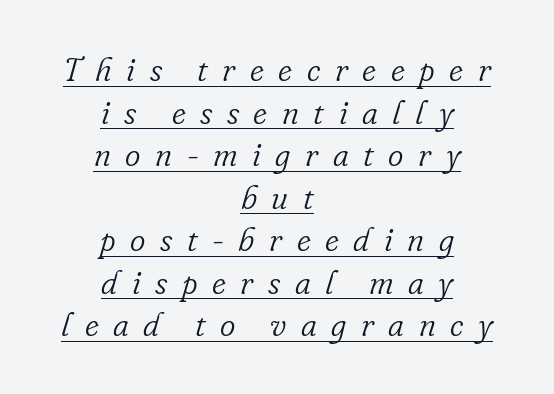
{"serif": "yes", "italic": "yes", "lean": "right", "slant_degrees": 16, "bold": "no", "weight": "light", "width": "normal", "stroke_contrast": "low", "x_height": "small", "monospaced": "no", "underline": "yes", "align": "center", "line_spacing": "normal", "line_spacing_ratio": 1.29, "letter_spacing": "wide", "letter_spacing_em": 0.44, "glyph_px": 33}
